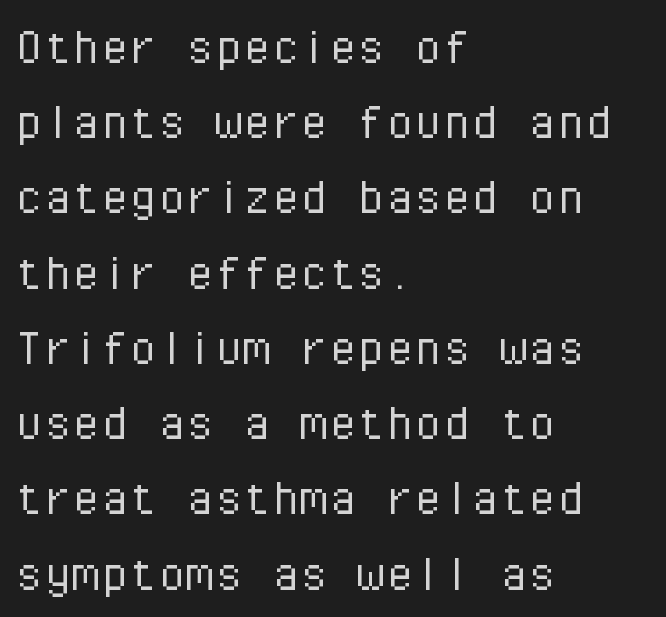
{"serif": "no", "italic": "no", "bold": "no", "weight": "light", "width": "normal", "stroke_contrast": "low", "x_height": "medium", "monospaced": "yes", "underline": "no", "align": "left", "line_spacing": "normal", "line_spacing_ratio": 1.32, "letter_spacing": "normal", "letter_spacing_em": 0.0, "glyph_px": 57}
